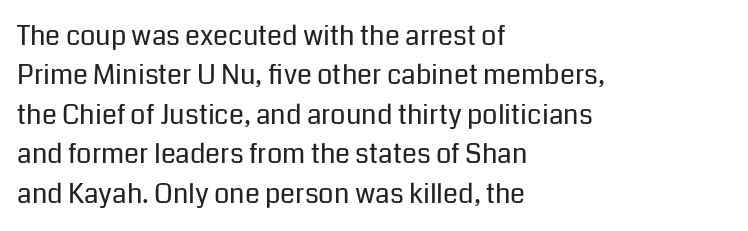
Quick note: not italic, upright. Is the stroke heavy? The answer is a plain regular-or-lighter. The setting favours the left margin, as ordinary paragraphs usually do. Has an underline been added? It has not. Tracking here is standard; glyphs follow each other at the usual distance. Line spacing here is normal.
